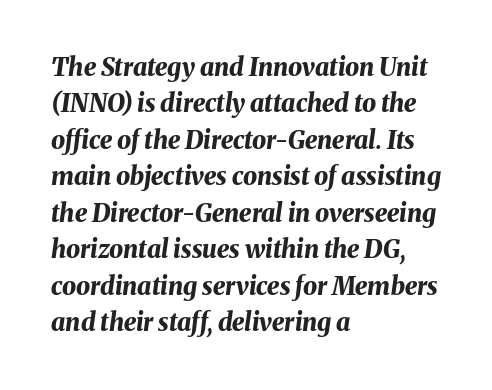
The gaps between neighbouring characters are ordinary and unremarkable. The lines are quadded left. Plain, unruled lines of type. Regarding leading, the lines here are spaced in the standard way. Compared with ordinary roman type, these characters are visibly tilted.
